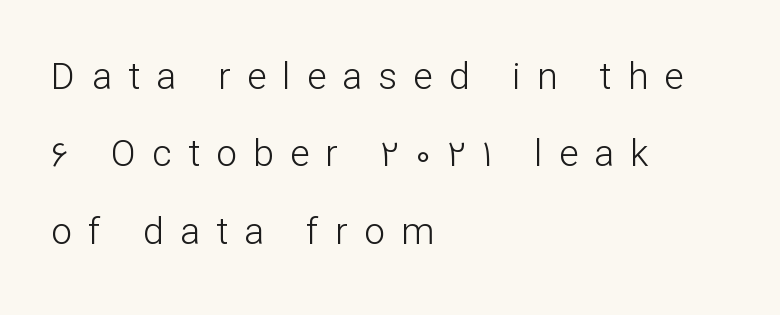
{"serif": "no", "italic": "no", "bold": "no", "weight": "light", "width": "normal", "stroke_contrast": "low", "x_height": "medium", "monospaced": "no", "underline": "no", "align": "left", "line_spacing": "loose", "line_spacing_ratio": 2.09, "letter_spacing": "wide", "letter_spacing_em": 0.44, "glyph_px": 37}
